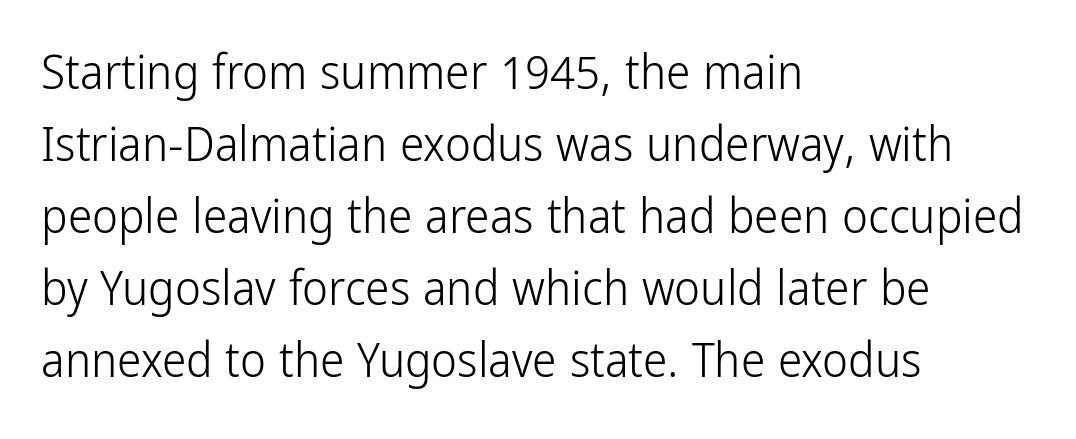
{"serif": "no", "italic": "no", "bold": "no", "weight": "light", "width": "condensed", "stroke_contrast": "low", "x_height": "medium", "monospaced": "no", "underline": "no", "align": "left", "line_spacing": "normal", "line_spacing_ratio": 1.47, "letter_spacing": "normal", "letter_spacing_em": 0.0, "glyph_px": 49}
